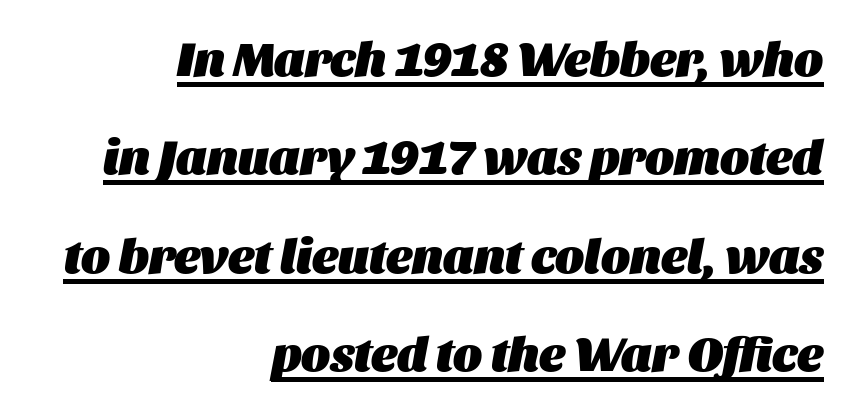
The image shows 49 px heavy type, italic (leaning right); set right-aligned, loose line spacing (2.01x), normal letter spacing, underlined; medium stroke contrast and a large x-height.
